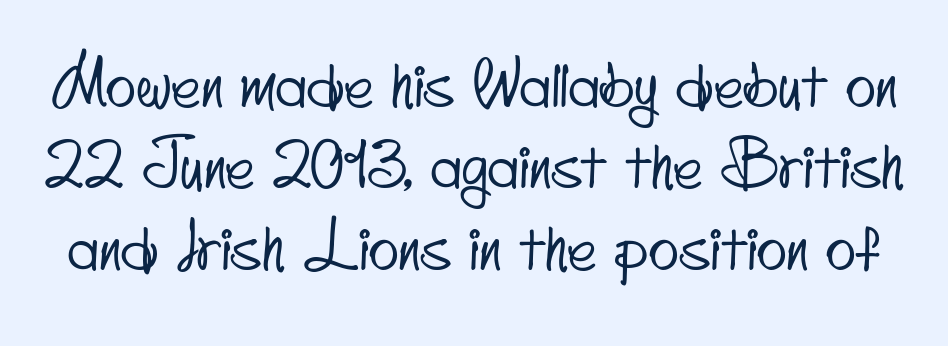
Letter spacing: default. Clear beneath every line of the passage. The leading is moderate, giving the passage an even texture. The glyphs in this specimen are sans serif. This sample has the flowing, uneven cadence of proportional lettering.
